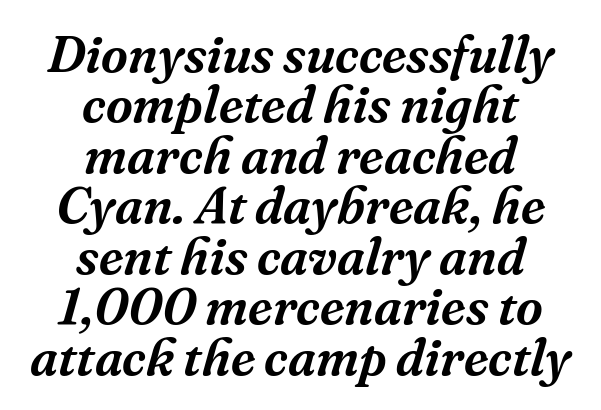
Q: Is the text italic (slanted)? A: Yes, it leans right by about 16 degrees.
Q: Is the typeface a serif or a sans-serif typeface? A: Serif.
Q: Is the text underlined? A: No.
Q: How is the paragraph aligned? A: Centered.
Q: Is the spacing between letters normal or unusually wide? A: Normal.
Q: Is the spacing between lines tight, normal or loose? A: Tight.
Q: Width (condensed, normal, or wide)? A: Normal.
Q: Stroke contrast? A: Medium.
Q: x-height? A: Medium.
Q: Monospaced? A: No.
